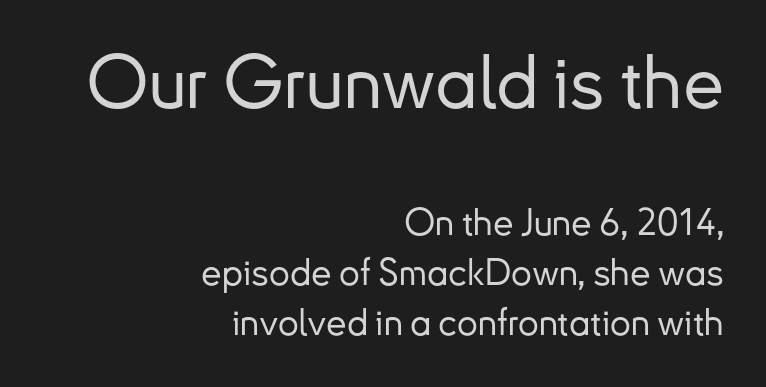
Visually, the top section dominates because its glyphs are scaled up. These lines are composed in type without serifs. The rendering uses natural spacing where letterforms have individual widths. The specimen omits any rule beneath the text block's lines. Spacing between characters is what you'd get straight out of the box.
